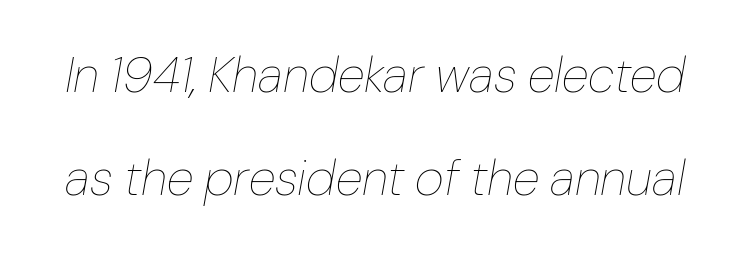
{"italic": "yes", "lean": "right", "slant_degrees": 10, "bold": "no", "weight": "thin", "width": "normal", "stroke_contrast": "low", "x_height": "medium", "monospaced": "no", "underline": "no", "line_spacing": "loose", "line_spacing_ratio": 2.06, "letter_spacing": "normal", "letter_spacing_em": 0.0, "glyph_px": 50}
